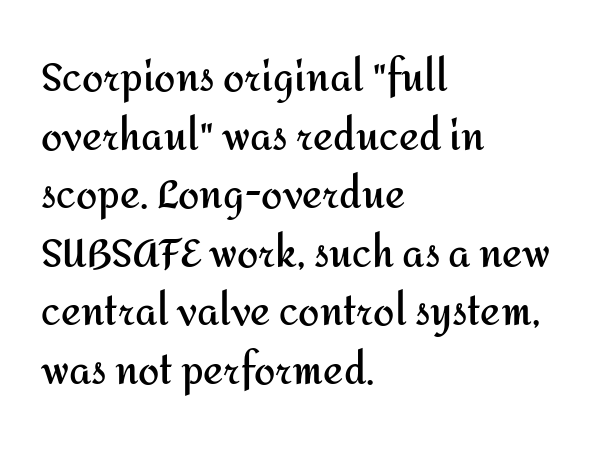
{"serif": "no", "italic": "no", "bold": "yes", "weight": "semibold", "width": "normal", "stroke_contrast": "medium", "x_height": "medium", "monospaced": "no", "underline": "no", "align": "left", "line_spacing": "normal", "line_spacing_ratio": 1.54, "letter_spacing": "normal", "letter_spacing_em": 0.0, "glyph_px": 38}
